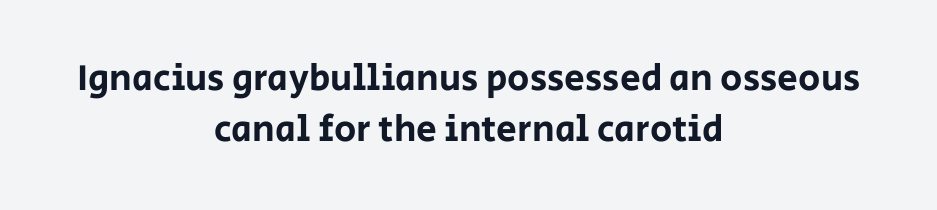
Q: Is the text italic (slanted)? A: No, it is upright.
Q: Is the typeface a serif or a sans-serif typeface? A: Sans-serif.
Q: Is the text underlined? A: No.
Q: How is the paragraph aligned? A: Centered.
Q: Is the spacing between letters normal or unusually wide? A: Normal.
Q: Is the spacing between lines tight, normal or loose? A: Normal.
Q: Width (condensed, normal, or wide)? A: Normal.
Q: Stroke contrast? A: Low.
Q: x-height? A: Large.
Q: Monospaced? A: No.
